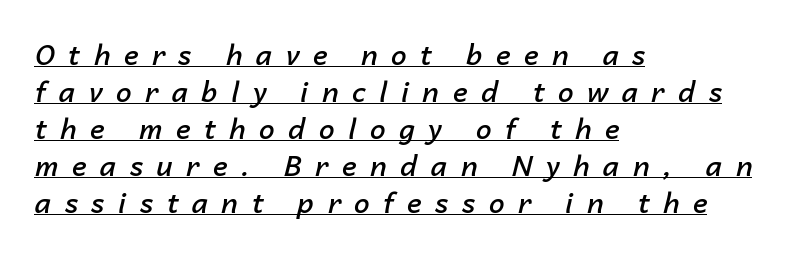
This rendering features underlined lettering. Substantial extra tracking has been applied to these lines. A classic flush-left, rag-right setting is used for this passage. This is moderately heavy type, rendered in semibold. The block of text has a typical density, with ordinary space between rows. The font's italic variant was chosen for this text.
